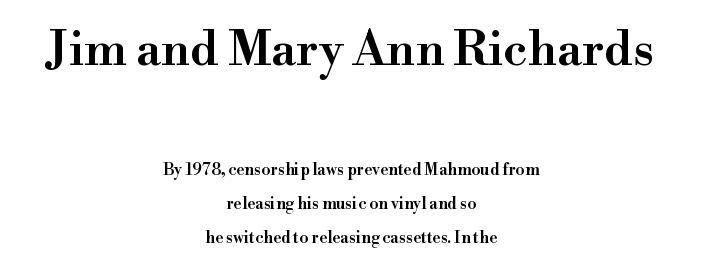
The image shows 48 px semibold serif type, upright; set centered, loose line spacing (2.12x), normal letter spacing, not underlined; the first (top) block is 3.0x larger; high stroke contrast and a small x-height.
